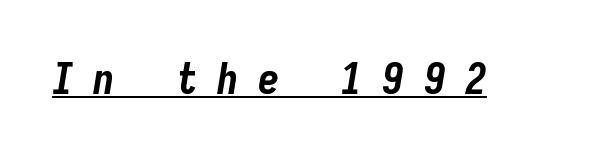
Q: Is the text bold? A: Yes.
Q: Is the text italic (slanted)? A: Yes, it leans right by about 9 degrees.
Q: Is the text underlined? A: Yes.
Q: Is the spacing between letters normal or unusually wide? A: Unusually wide.
Q: Width (condensed, normal, or wide)? A: Condensed.
Q: Stroke contrast? A: Low.
Q: x-height? A: Medium.
Q: Monospaced? A: Yes.
